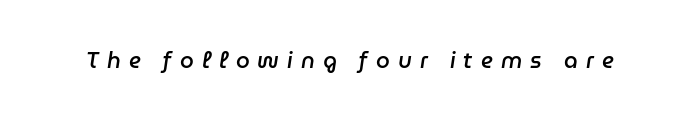
Heft: intermediate — a semibold. Inter-character spacing is expanded well beyond the font's built-in metrics. Just letters on the line, the space beneath them empty. Emphasis-style slanted type is in use.
